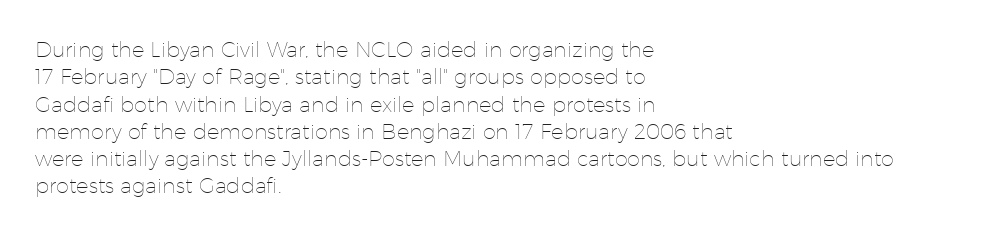
Q: Is the text bold? A: No.
Q: Is the text italic (slanted)? A: No, it is upright.
Q: Is the text underlined? A: No.
Q: How is the paragraph aligned? A: Left-aligned.
Q: Is the spacing between letters normal or unusually wide? A: Normal.
Q: Is the spacing between lines tight, normal or loose? A: Normal.
